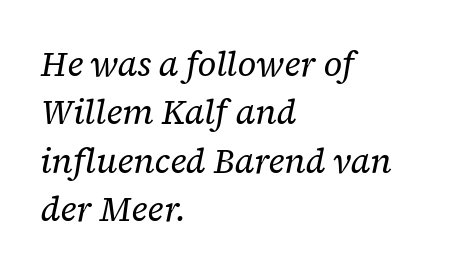
Q: Is the text bold? A: No.
Q: Is the text italic (slanted)? A: Yes, it leans right by about 12 degrees.
Q: Is the typeface a serif or a sans-serif typeface? A: Serif.
Q: Is the text underlined? A: No.
Q: How is the paragraph aligned? A: Left-aligned.
Q: Is the spacing between letters normal or unusually wide? A: Normal.
Q: Is the spacing between lines tight, normal or loose? A: Normal.
Q: Width (condensed, normal, or wide)? A: Normal.
Q: Stroke contrast? A: Low.
Q: x-height? A: Medium.
Q: Monospaced? A: No.
